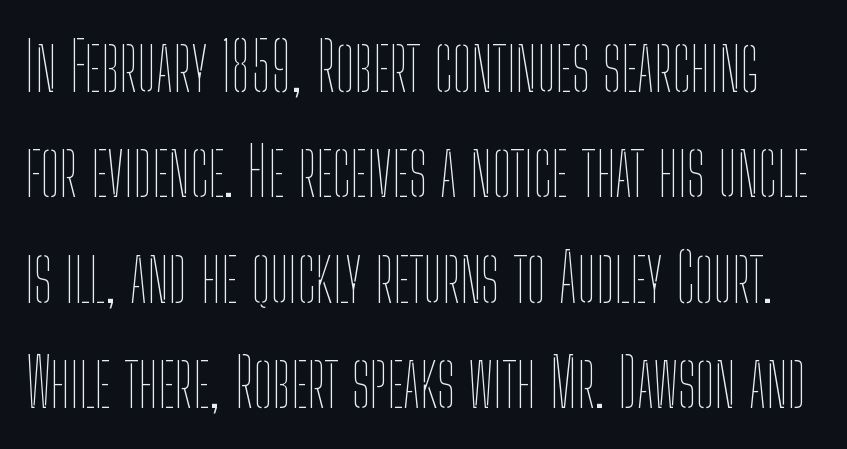
Q: Is the text bold? A: No.
Q: Is the text italic (slanted)? A: No, it is upright.
Q: Is the text underlined? A: No.
Q: Is the spacing between letters normal or unusually wide? A: Normal.
Q: Is the spacing between lines tight, normal or loose? A: Normal.
Q: Width (condensed, normal, or wide)? A: Condensed.
Q: Stroke contrast? A: Low.
Q: x-height? A: Medium.
Q: Monospaced? A: No.
